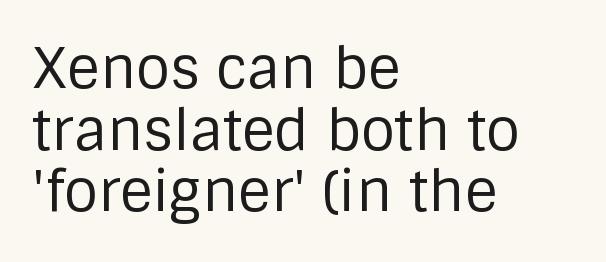
Q: Is the text bold? A: No.
Q: Is the text italic (slanted)? A: No, it is upright.
Q: Is the typeface a serif or a sans-serif typeface? A: Sans-serif.
Q: Is the text underlined? A: No.
Q: How is the paragraph aligned? A: Left-aligned.
Q: Is the spacing between letters normal or unusually wide? A: Normal.
Q: Is the spacing between lines tight, normal or loose? A: Tight.
Q: Width (condensed, normal, or wide)? A: Normal.
Q: Stroke contrast? A: Low.
Q: x-height? A: Large.
Q: Monospaced? A: No.
